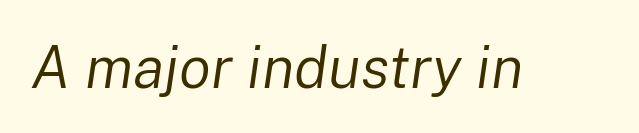
{"italic": "yes", "lean": "right", "slant_degrees": 8, "bold": "no", "weight": "regular", "width": "normal", "stroke_contrast": "low", "x_height": "medium", "monospaced": "no", "underline": "no", "letter_spacing": "normal", "letter_spacing_em": 0.0, "glyph_px": 59}
